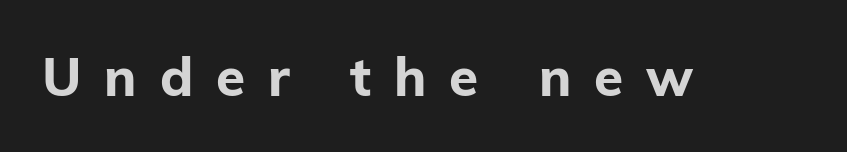
Q: Is the text bold? A: Yes.
Q: Is the text italic (slanted)? A: No, it is upright.
Q: Is the typeface a serif or a sans-serif typeface? A: Sans-serif.
Q: Is the text underlined? A: No.
Q: Is the spacing between letters normal or unusually wide? A: Unusually wide.
Q: Width (condensed, normal, or wide)? A: Normal.
Q: Stroke contrast? A: Low.
Q: x-height? A: Medium.
Q: Monospaced? A: No.
